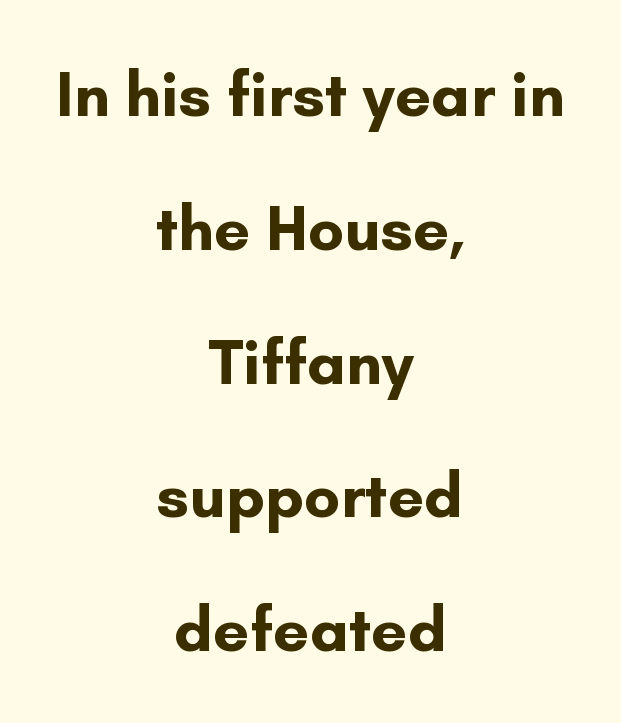
The image shows 64 px bold sans-serif type, upright; set centered, loose line spacing (2.09x), normal letter spacing, not underlined; low stroke contrast and a small x-height.
